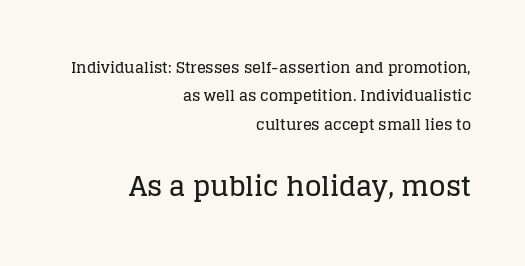
{"italic": "no", "underline": "no", "align": "right", "line_spacing": "loose", "line_spacing_ratio": 1.9, "letter_spacing": "normal", "letter_spacing_em": 0.0, "larger_block": "second", "size_ratio": 1.8, "glyph_px": 27}
